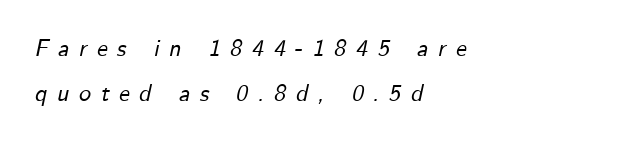
Q: Is the text italic (slanted)? A: Yes, it leans right by about 12 degrees.
Q: Is the text underlined? A: No.
Q: How is the paragraph aligned? A: Left-aligned.
Q: Is the spacing between letters normal or unusually wide? A: Unusually wide.
